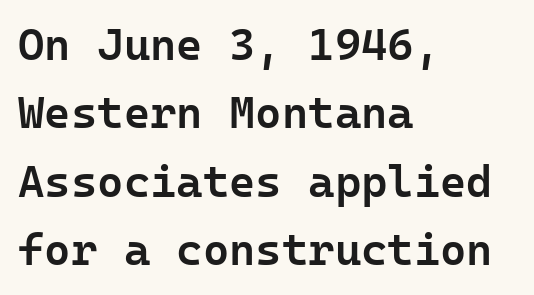
The image shows 45 px semibold sans-serif type, upright; set left-aligned, normal line spacing (1.52x), normal letter spacing, not underlined; low stroke contrast and a medium x-height.
